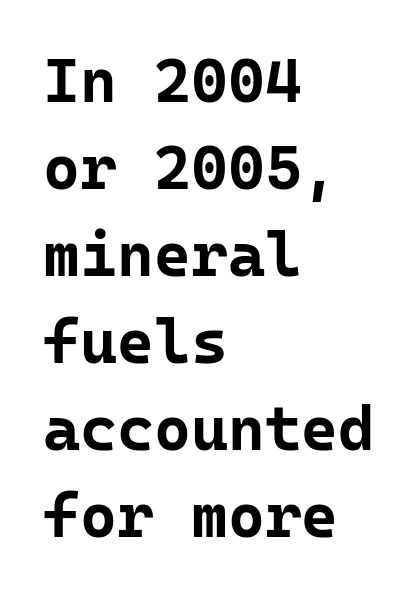
Q: Is the text bold? A: Yes.
Q: Is the text italic (slanted)? A: No, it is upright.
Q: Is the typeface a serif or a sans-serif typeface? A: Sans-serif.
Q: Is the text underlined? A: No.
Q: How is the paragraph aligned? A: Left-aligned.
Q: Is the spacing between letters normal or unusually wide? A: Normal.
Q: Is the spacing between lines tight, normal or loose? A: Normal.
Q: Width (condensed, normal, or wide)? A: Normal.
Q: Stroke contrast? A: Low.
Q: x-height? A: Medium.
Q: Monospaced? A: Yes.
